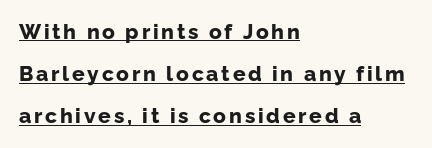
Q: Is the text bold? A: Yes.
Q: Is the text italic (slanted)? A: No, it is upright.
Q: Is the text underlined? A: Yes.
Q: How is the paragraph aligned? A: Left-aligned.
Q: Is the spacing between lines tight, normal or loose? A: Loose.
